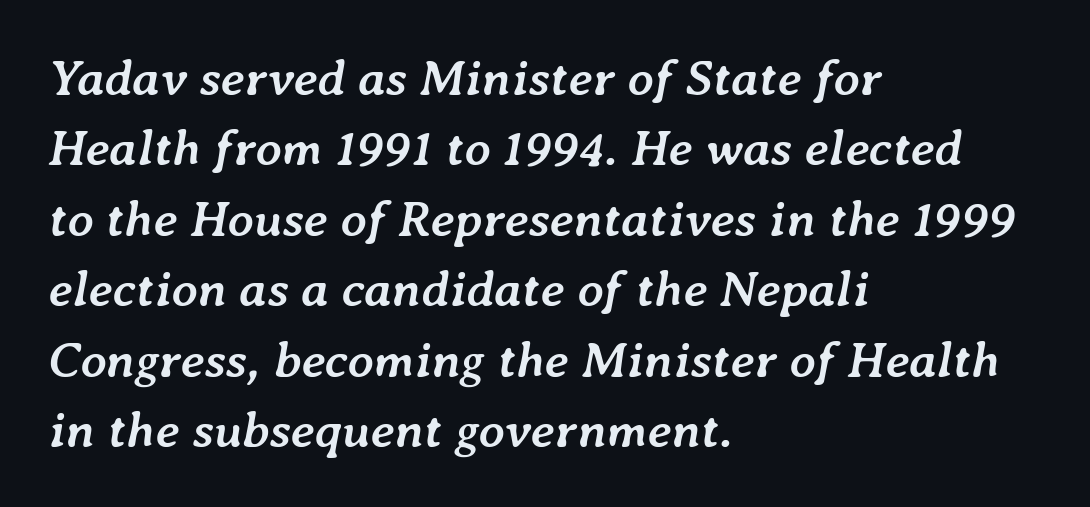
The glyphs have the mass of a bold cut. The gaps between neighbouring characters are ordinary and unremarkable. The gap between lines stays unmarked. Compared with typical paragraphs, the rows here are spaced about the same. Here the designer chose a conventional face with non-uniform glyph widths. Designer's note — italics engaged.
